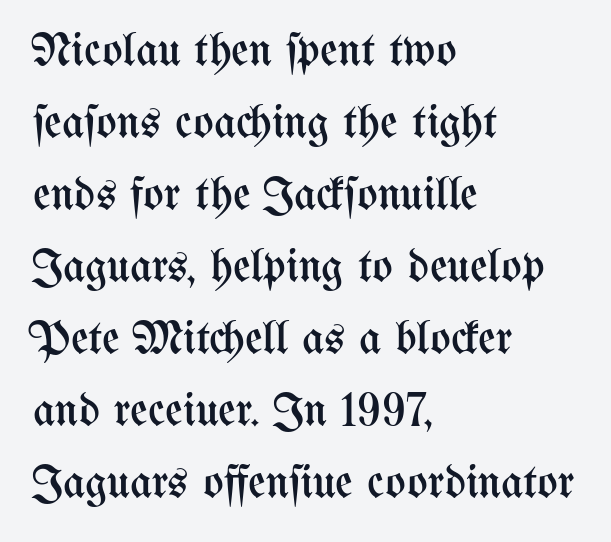
The image shows 48 px regular-weight, condensed type, upright; set left-aligned, normal line spacing (1.5x), normal letter spacing, not underlined; medium stroke contrast and a medium x-height.
